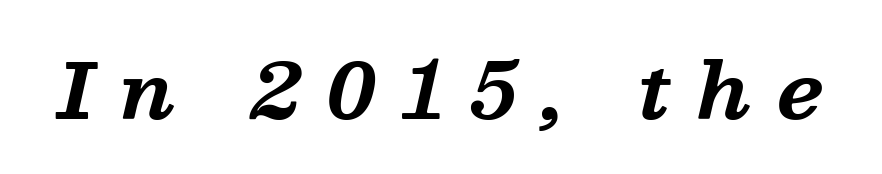
The image shows 77 px bold serif type, italic (leaning right); set unusually wide letter spacing (+0.34 em), not underlined; medium stroke contrast and a medium x-height.
